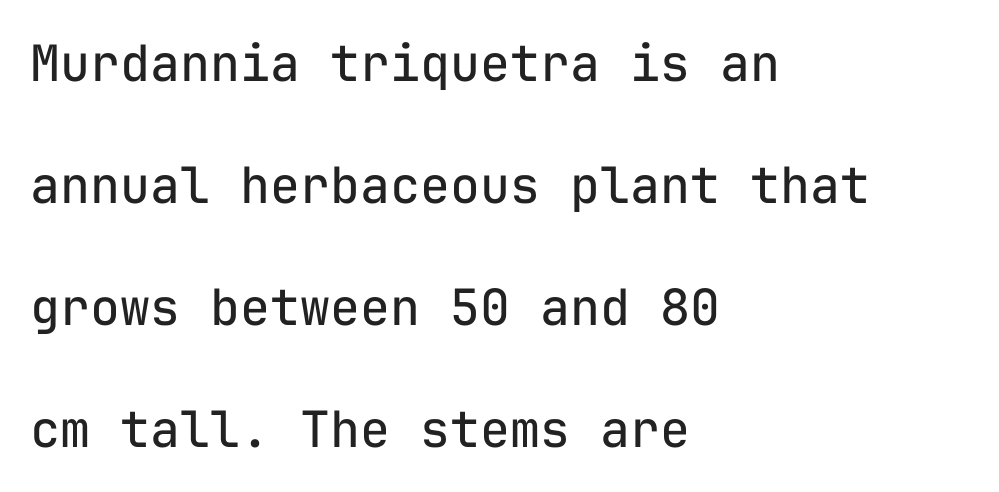
The image shows 50 px regular-weight sans-serif type, upright, monospaced; set left-aligned, loose line spacing (2.44x), normal letter spacing, not underlined; low stroke contrast and a medium x-height.
